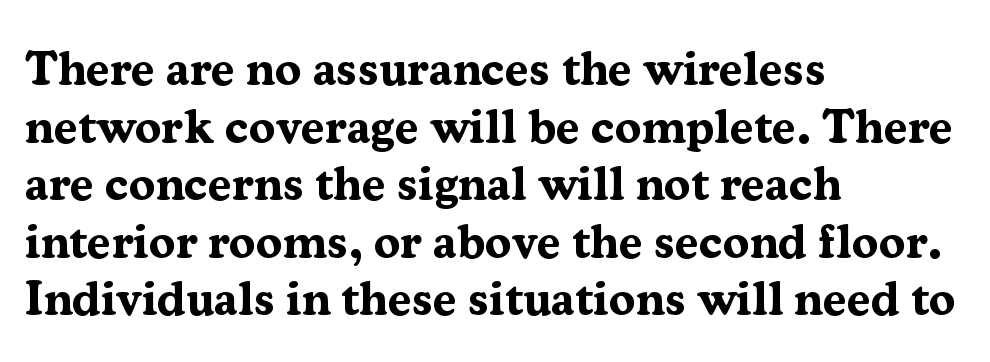
The image shows 48 px bold serif type, upright; set left-aligned, line spacing 1.2x, normal letter spacing, not underlined; medium stroke contrast and a medium x-height.
